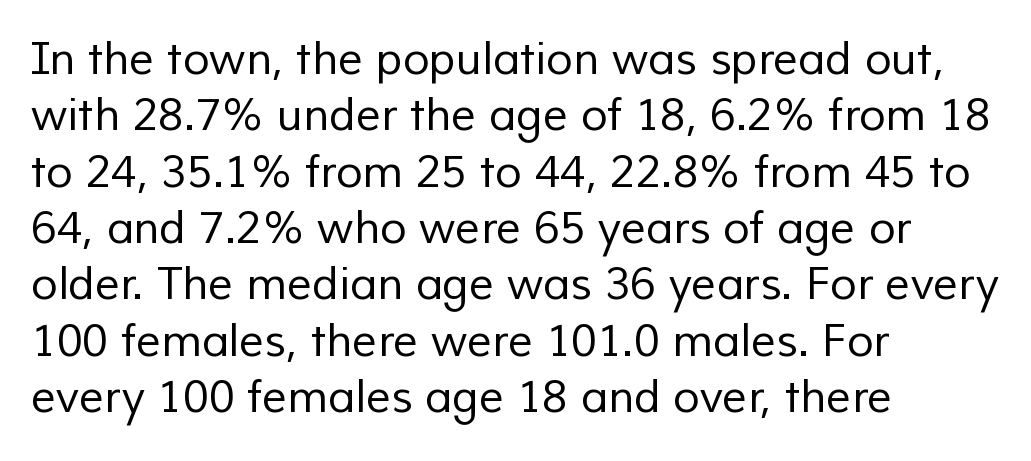
The image shows 44 px regular-weight sans-serif type; set left-aligned, normal line spacing (1.28x), normal letter spacing, not underlined; low stroke contrast and a medium x-height.
